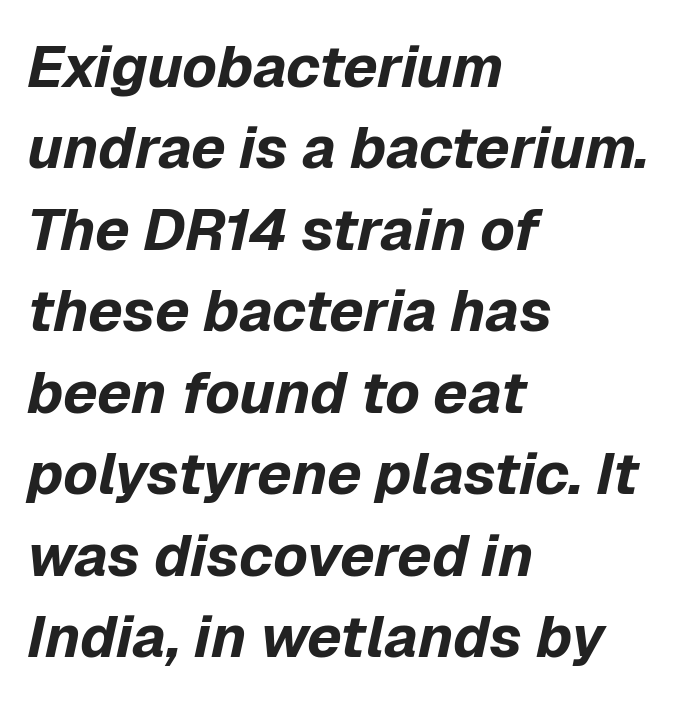
{"italic": "yes", "lean": "right", "slant_degrees": 12, "bold": "yes", "weight": "bold", "width": "normal", "stroke_contrast": "low", "x_height": "medium", "monospaced": "no", "underline": "no", "align": "left", "line_spacing": "normal", "line_spacing_ratio": 1.38, "letter_spacing": "normal", "letter_spacing_em": 0.0, "glyph_px": 59}
